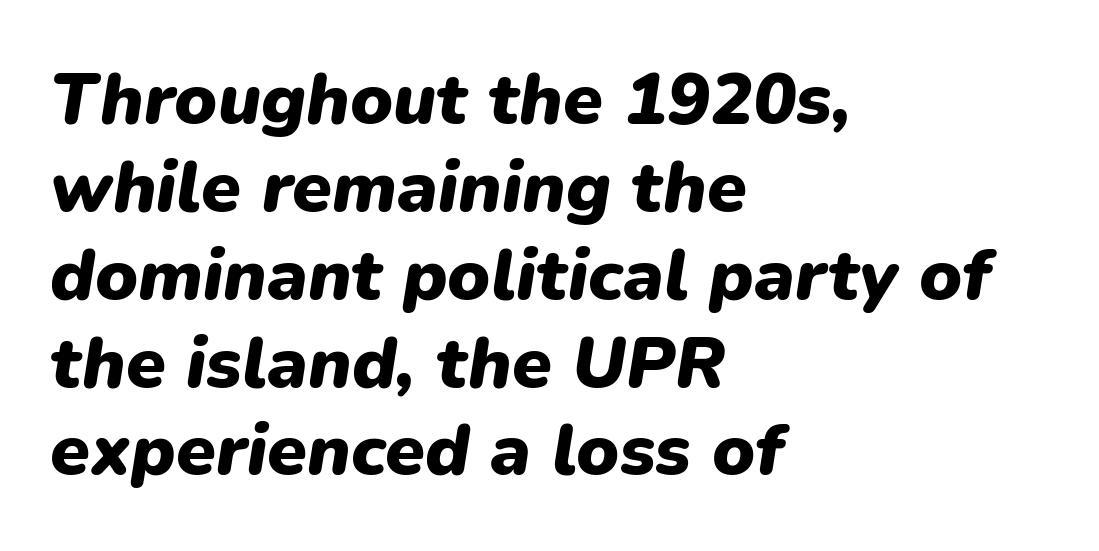
These lines are rendered in a variable-pitch font. The glyphs are unaccompanied by any horizontal stroke below them. The ragged edge is on the right, which tells us the setting is flush left. Its strokes are broad and dark, the hallmark of bold type. Every character sits at an angle, as italics do.
